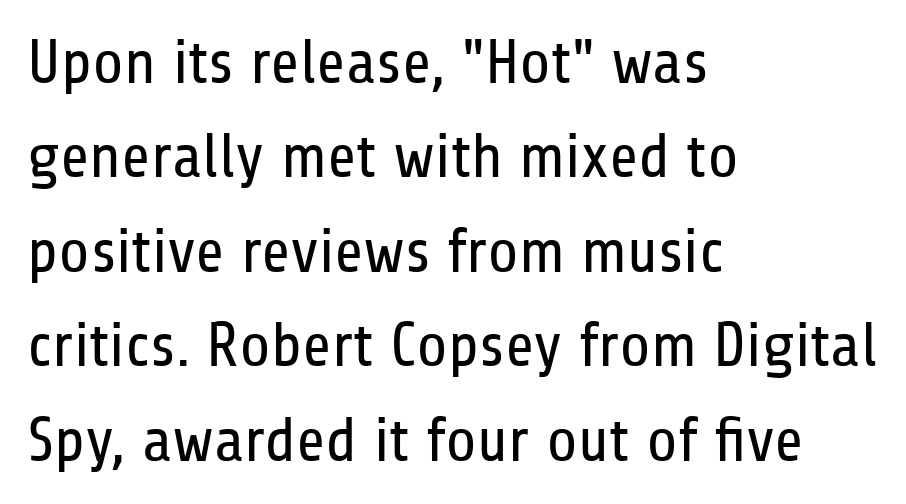
Q: Is the text bold? A: No.
Q: Is the text italic (slanted)? A: No, it is upright.
Q: Is the typeface a serif or a sans-serif typeface? A: Sans-serif.
Q: Is the text underlined? A: No.
Q: How is the paragraph aligned? A: Left-aligned.
Q: Is the spacing between letters normal or unusually wide? A: Normal.
Q: Is the spacing between lines tight, normal or loose? A: Normal.
Q: Width (condensed, normal, or wide)? A: Condensed.
Q: Stroke contrast? A: Low.
Q: x-height? A: Medium.
Q: Monospaced? A: No.
